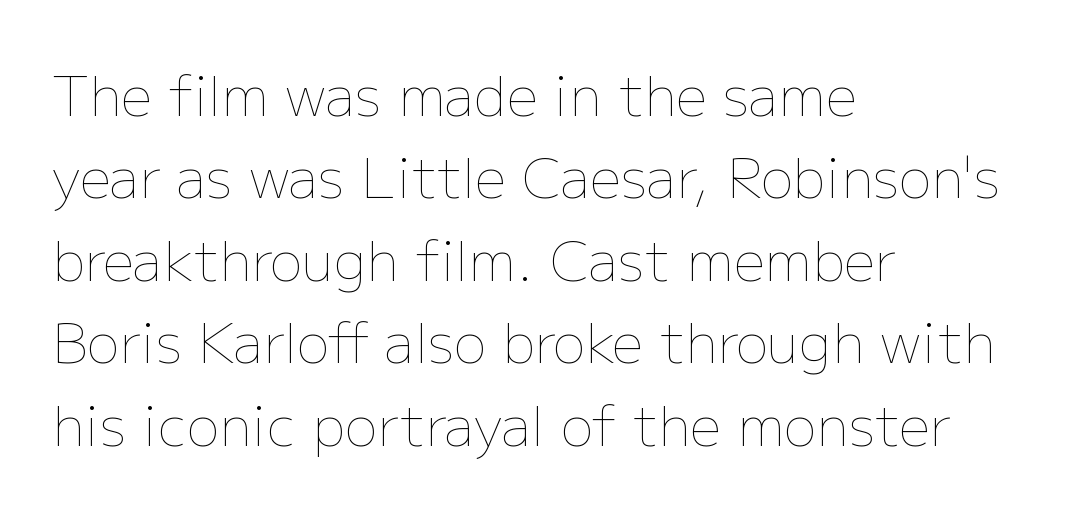
{"italic": "no", "bold": "no", "weight": "thin", "width": "normal", "stroke_contrast": "low", "x_height": "medium", "monospaced": "no", "underline": "no", "align": "left", "line_spacing": "normal", "line_spacing_ratio": 1.5, "letter_spacing": "normal", "letter_spacing_em": 0.0, "glyph_px": 55}
